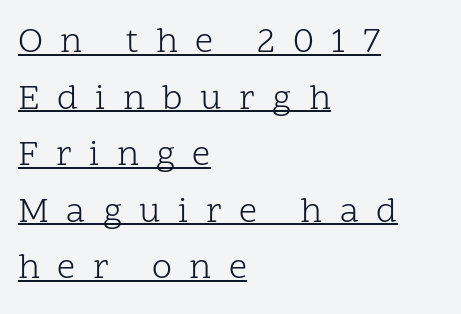
The image shows 36 px light serif type, upright; set left-aligned, normal line spacing (1.57x), unusually wide letter spacing (+0.48 em), underlined; low stroke contrast and a medium x-height.
